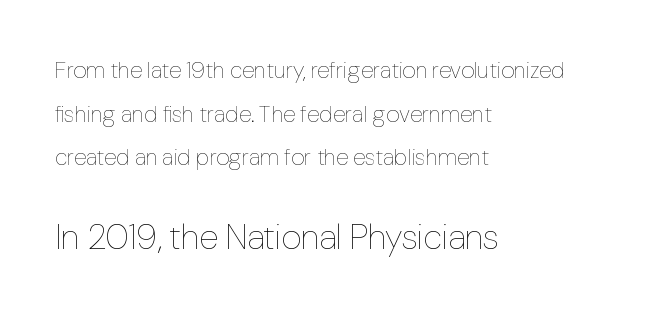
Q: Is the text bold? A: No.
Q: Is the text italic (slanted)? A: No, it is upright.
Q: Is the text underlined? A: No.
Q: How is the paragraph aligned? A: Left-aligned.
Q: Is the spacing between letters normal or unusually wide? A: Normal.
Q: Is the spacing between lines tight, normal or loose? A: Loose.
Q: Which block of text is set in a larger size, the first (top) or the second (bottom)? A: The second (bottom) one.
Q: Width (condensed, normal, or wide)? A: Normal.
Q: Stroke contrast? A: Low.
Q: x-height? A: Medium.
Q: Monospaced? A: No.
